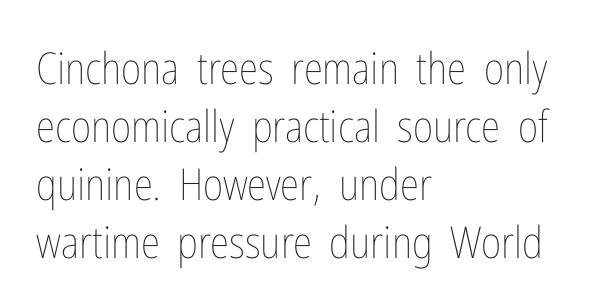
The image shows 44 px thin, condensed type, upright; set left-aligned, normal line spacing (1.32x), normal letter spacing, not underlined; low stroke contrast and a medium x-height.
